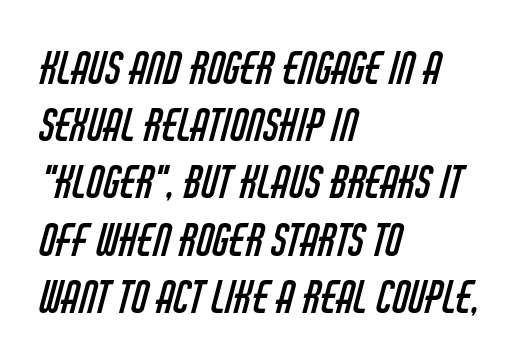
The image shows 43 px regular-weight, condensed sans-serif type; set left-aligned, normal line spacing (1.33x), normal letter spacing, not underlined; low stroke contrast and a large x-height.
